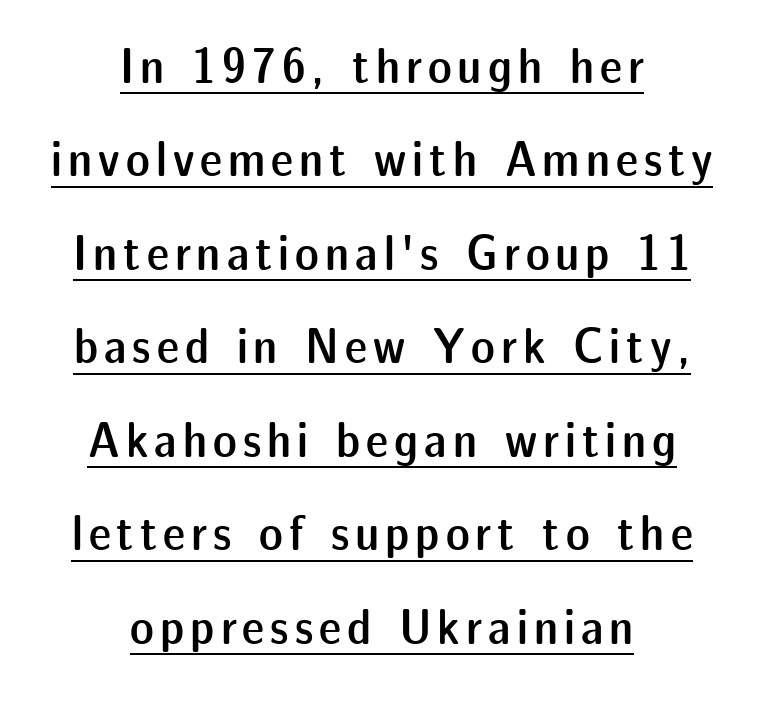
Q: Is the text bold? A: Semi-bold.
Q: Is the text italic (slanted)? A: No, it is upright.
Q: Is the typeface a serif or a sans-serif typeface? A: Sans-serif.
Q: Is the text underlined? A: Yes.
Q: How is the paragraph aligned? A: Centered.
Q: Width (condensed, normal, or wide)? A: Normal.
Q: Stroke contrast? A: Low.
Q: x-height? A: Medium.
Q: Monospaced? A: No.
